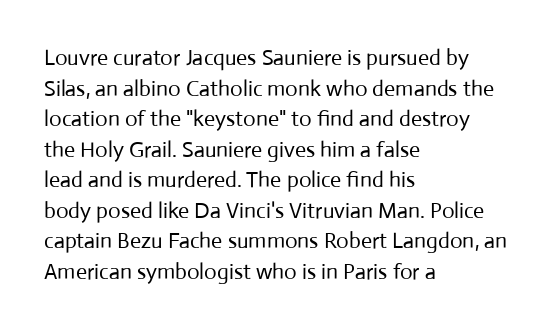
{"italic": "no", "bold": "no", "underline": "no", "align": "left", "line_spacing": "normal", "line_spacing_ratio": 1.39, "letter_spacing": "normal", "letter_spacing_em": 0.0, "glyph_px": 22}
